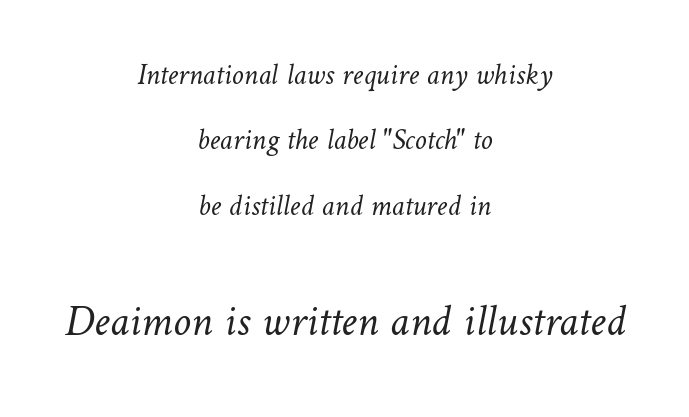
{"bold": "no", "weight": "light", "width": "normal", "stroke_contrast": "low", "x_height": "medium", "monospaced": "no", "underline": "no", "align": "center", "line_spacing": "loose", "line_spacing_ratio": 2.18, "letter_spacing": "normal", "letter_spacing_em": 0.0, "larger_block": "second", "size_ratio": 1.5, "glyph_px": 45}
